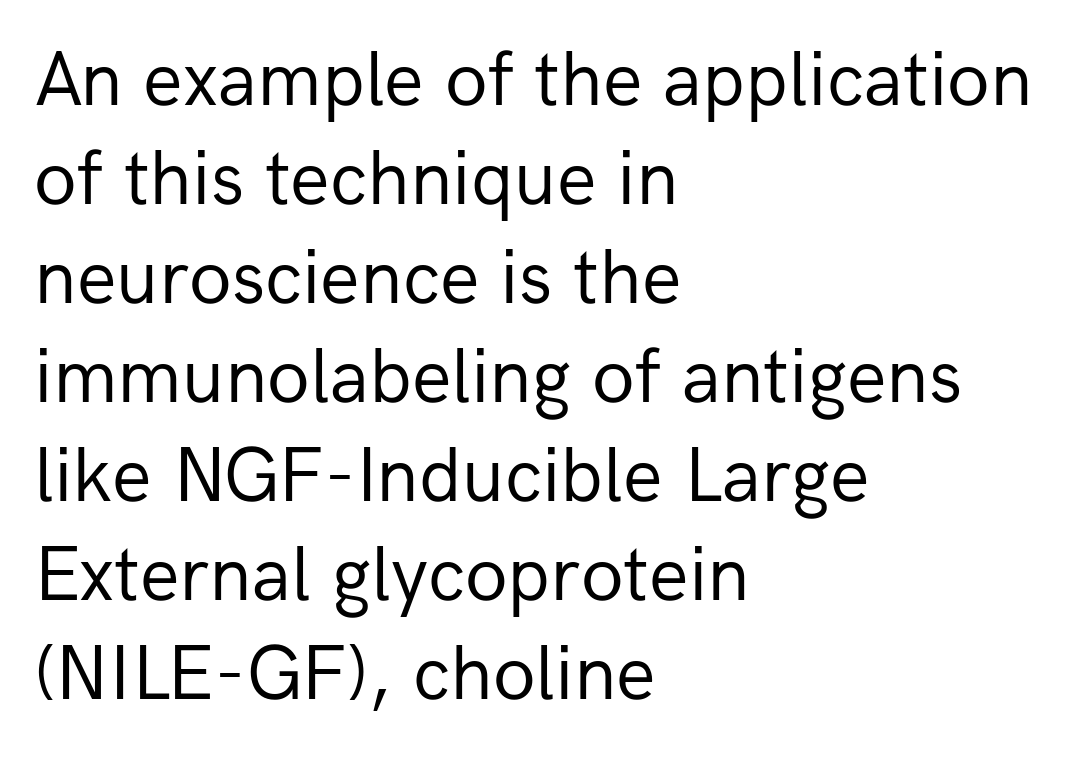
{"serif": "no", "italic": "no", "bold": "no", "weight": "regular", "width": "normal", "stroke_contrast": "low", "x_height": "medium", "monospaced": "no", "underline": "no", "align": "left", "line_spacing": "normal", "line_spacing_ratio": 1.27, "letter_spacing": "normal", "letter_spacing_em": 0.0, "glyph_px": 78}
